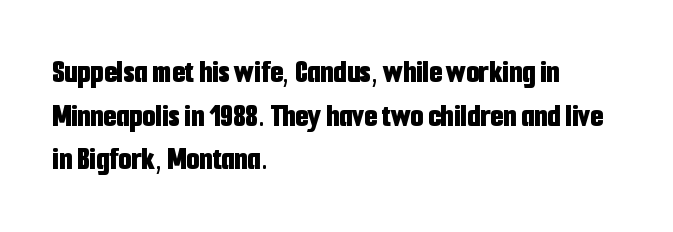
The image shows 33 px bold, condensed sans-serif type, upright; set left-aligned, normal line spacing (1.32x), normal letter spacing, not underlined; low stroke contrast and a medium x-height.
